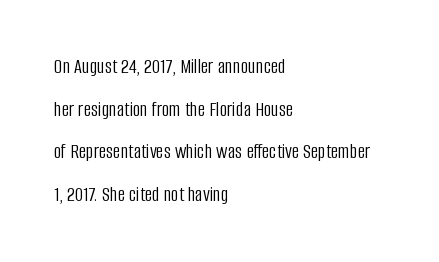
The image shows 21 px text type, upright; set left-aligned, loose line spacing (2.03x), normal letter spacing, not underlined.
